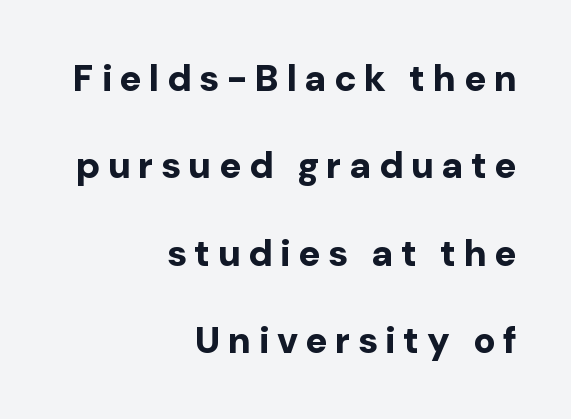
Posture: vertical. Where is the straight margin? On the right. Characters follow at a spacing far wider than the type designer built in. Leading is clearly above the norm, producing a sparse column.
